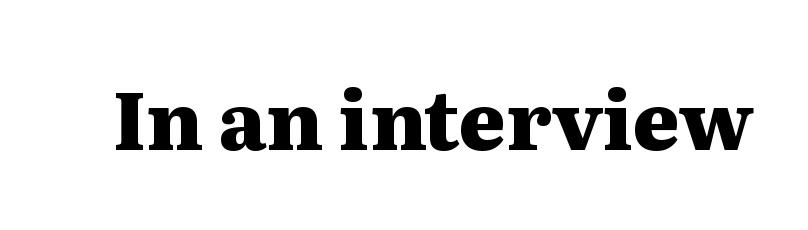
The rendering shows small feet on the letterforms — a serif design. Underlining? Definitely not there. Every character sits straight up, as roman type does. How are the letters spaced? Ordinarily, with no added tracking.
